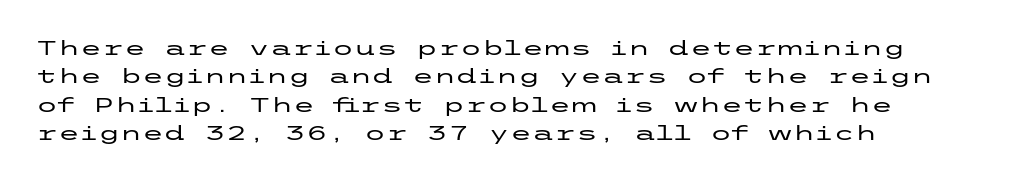
Reading down the block, your eye returns to a fixed left position each line. What stands out about the letter spacing? Nothing — it is the standard amount. The specimen reads as upright at a glance. The designer left line spacing at the default.
